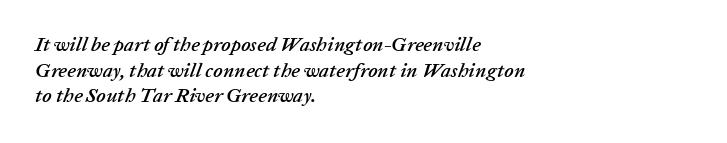
The image shows 20 px text type, italic (leaning right); set left-aligned, normal line spacing (1.28x), normal letter spacing, not underlined.
